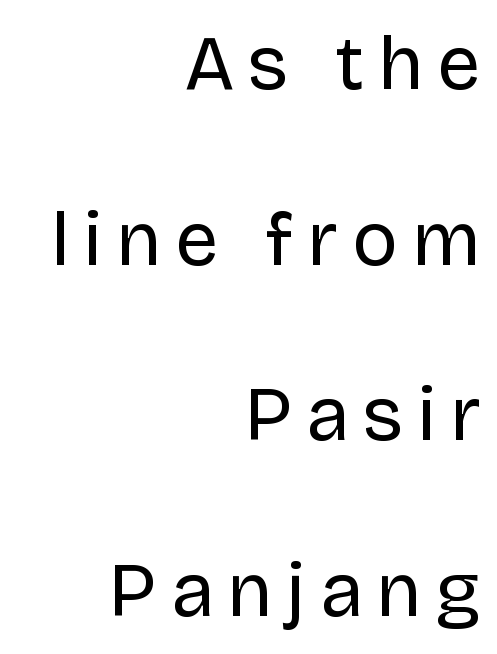
Q: Is the text bold? A: No.
Q: Is the text italic (slanted)? A: No, it is upright.
Q: Is the typeface a serif or a sans-serif typeface? A: Sans-serif.
Q: Is the text underlined? A: No.
Q: How is the paragraph aligned? A: Right-aligned.
Q: Is the spacing between lines tight, normal or loose? A: Loose.
Q: Width (condensed, normal, or wide)? A: Normal.
Q: Stroke contrast? A: Low.
Q: x-height? A: Large.
Q: Monospaced? A: No.
